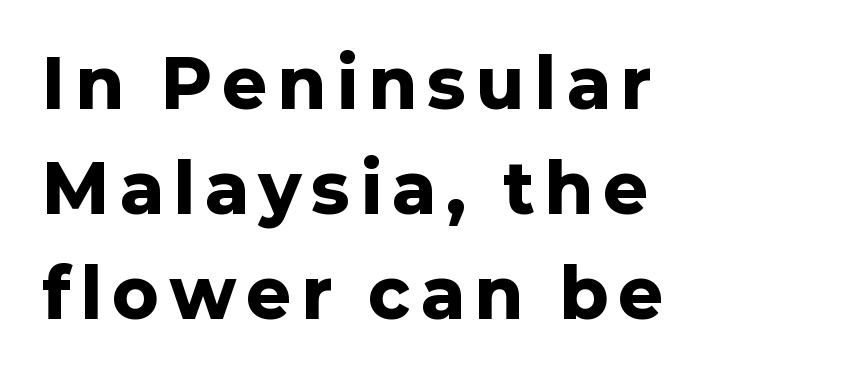
Q: Is the text bold? A: Yes.
Q: Is the text italic (slanted)? A: No, it is upright.
Q: Is the typeface a serif or a sans-serif typeface? A: Sans-serif.
Q: Is the text underlined? A: No.
Q: How is the paragraph aligned? A: Left-aligned.
Q: Is the spacing between lines tight, normal or loose? A: Normal.
Q: Width (condensed, normal, or wide)? A: Normal.
Q: Stroke contrast? A: Low.
Q: x-height? A: Medium.
Q: Monospaced? A: No.
